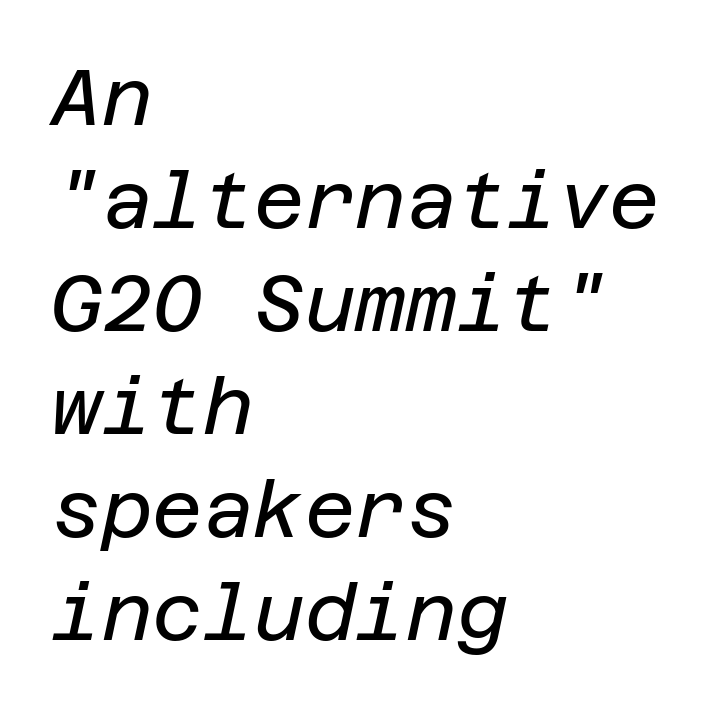
{"italic": "yes", "lean": "right", "slant_degrees": 12, "bold": "no", "weight": "regular", "width": "normal", "stroke_contrast": "low", "x_height": "large", "underline": "no", "align": "left", "line_spacing": "normal", "line_spacing_ratio": 1.32, "letter_spacing": "normal", "letter_spacing_em": 0.0, "glyph_px": 78}
